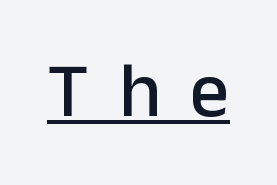
{"serif": "no", "italic": "no", "width": "normal", "stroke_contrast": "low", "x_height": "medium", "monospaced": "no", "underline": "yes", "letter_spacing": "wide", "letter_spacing_em": 0.38, "glyph_px": 78}
